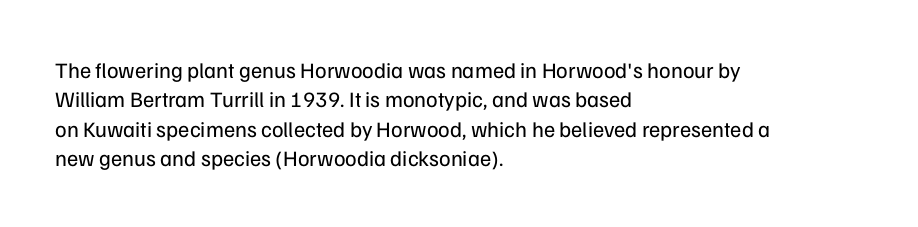
The image shows 22 px text type, upright; set left-aligned, normal line spacing (1.34x), normal letter spacing, not underlined.
